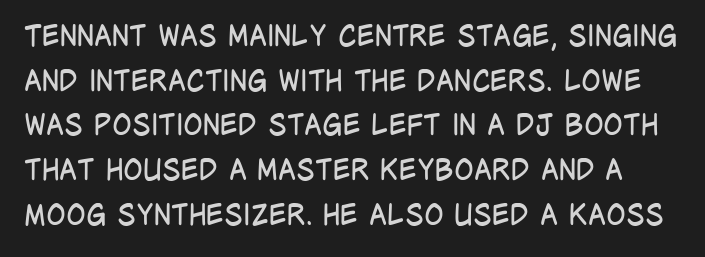
{"serif": "no", "italic": "no", "bold": "no", "weight": "regular", "width": "condensed", "stroke_contrast": "low", "x_height": "large", "monospaced": "no", "underline": "no", "line_spacing": "normal", "line_spacing_ratio": 1.54, "letter_spacing": "normal", "letter_spacing_em": 0.0, "glyph_px": 29}
